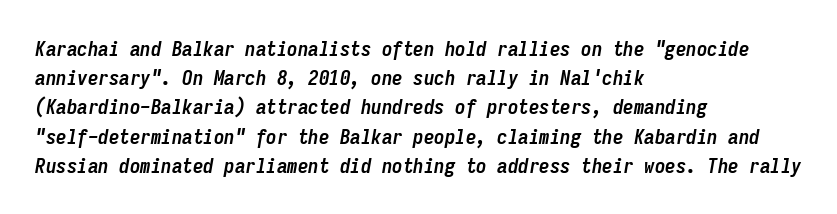
The image shows 21 px bold type, italic (leaning right); set left-aligned, normal line spacing (1.39x), normal letter spacing, not underlined.
